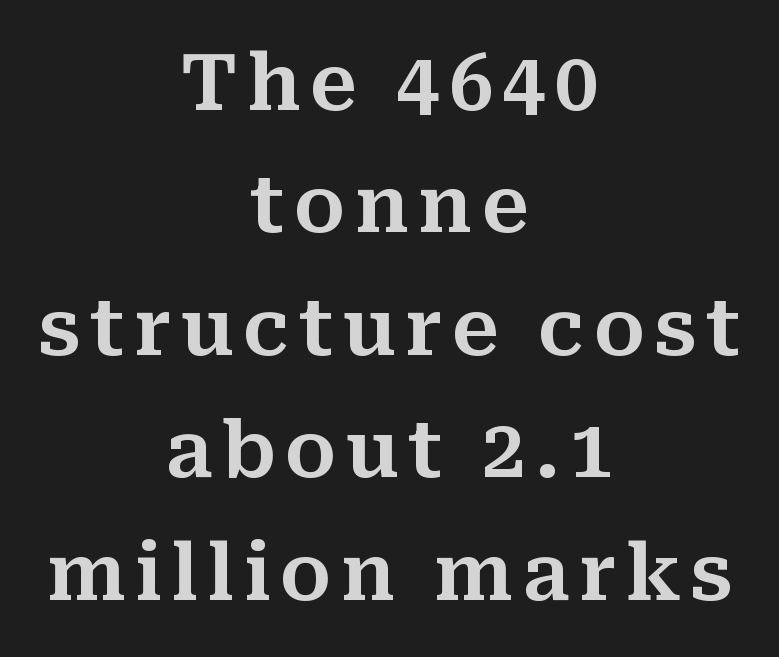
{"serif": "yes", "italic": "no", "width": "normal", "stroke_contrast": "medium", "x_height": "medium", "monospaced": "no", "underline": "no", "align": "center", "line_spacing": "normal", "line_spacing_ratio": 1.57, "glyph_px": 78}
